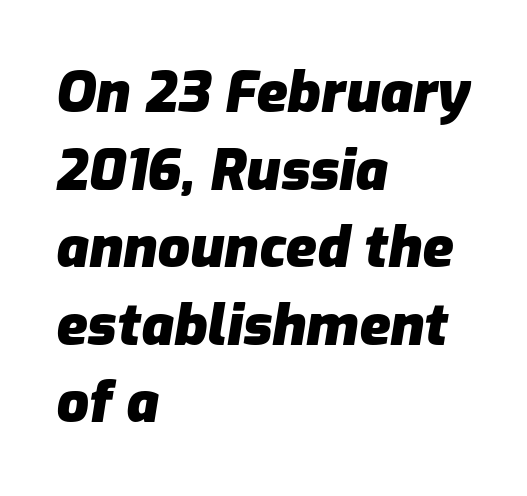
Q: Is the text bold? A: Yes.
Q: Is the text italic (slanted)? A: Yes, it leans right by about 9 degrees.
Q: Is the text underlined? A: No.
Q: How is the paragraph aligned? A: Left-aligned.
Q: Is the spacing between letters normal or unusually wide? A: Normal.
Q: Is the spacing between lines tight, normal or loose? A: Normal.
Q: Width (condensed, normal, or wide)? A: Normal.
Q: Stroke contrast? A: Low.
Q: x-height? A: Medium.
Q: Monospaced? A: No.
